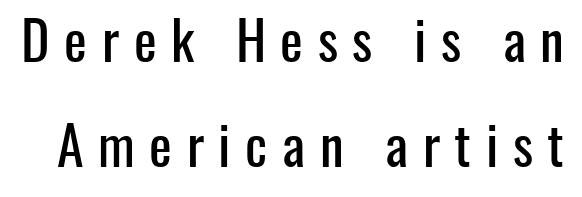
The image shows 54 px condensed sans-serif type, upright; set loose line spacing (1.95x), unusually wide letter spacing (+0.27 em), not underlined; low stroke contrast and a medium x-height.
